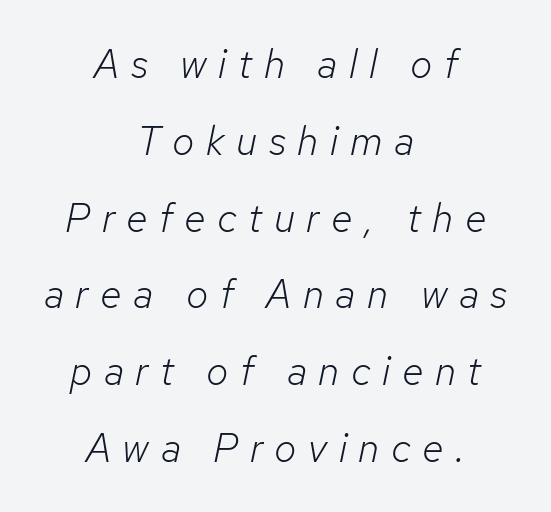
The image shows 40 px light type, italic (leaning right); set centered, loose line spacing (1.92x), unusually wide letter spacing (+0.29 em), not underlined; low stroke contrast and a medium x-height.
